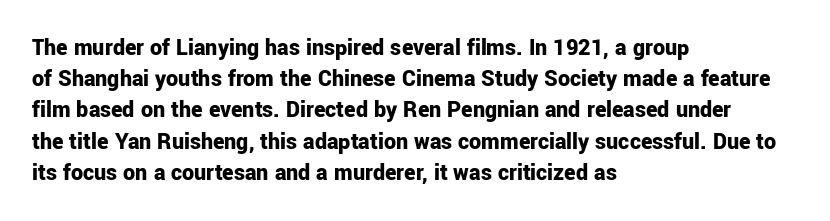
The image shows 24 px bold type, upright; set left-aligned, normal line spacing (1.3x), normal letter spacing, not underlined.
